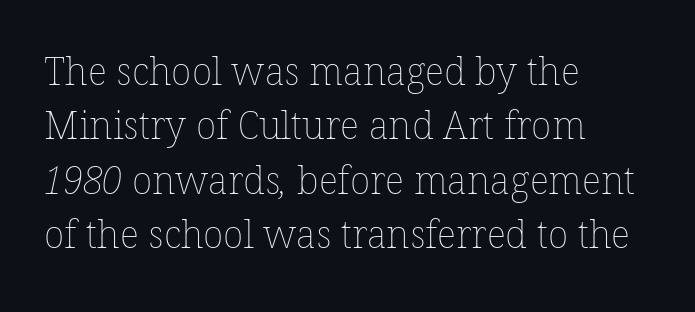
The glyphs are unaccompanied by any horizontal stroke below them. Caption: face not bold, strokes unweighted. This sample uses plain, unmodified letter spacing. The letters advance in unequal steps, a hallmark of proportional type. Compared with a centered layout, this one pins lines to the left instead.
